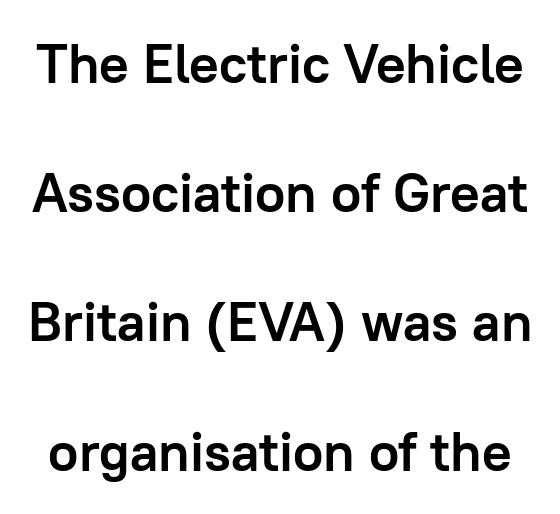
The image shows 55 px semibold sans-serif type, upright; set loose line spacing (2.35x), normal letter spacing, not underlined; low stroke contrast and a medium x-height.
